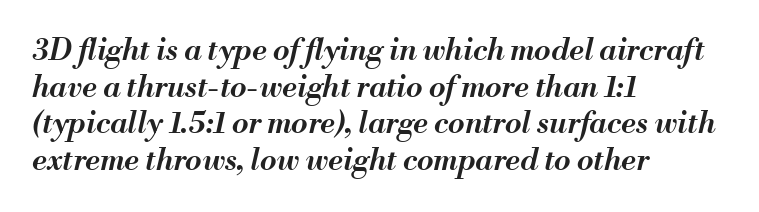
The glyphs look as if they've been sheared to an angle. Anything drawn beneath the words? Only blank space. This sample has the flowing, uneven cadence of proportional lettering. Letter spacing: default.
